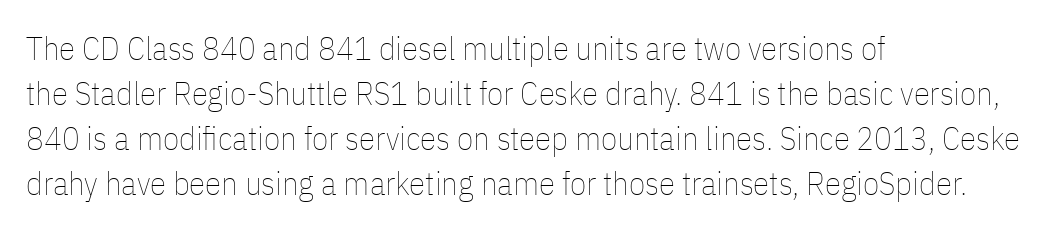
The image shows 33 px thin, condensed type, upright; set left-aligned, normal line spacing (1.36x), normal letter spacing, not underlined; low stroke contrast and a medium x-height.
